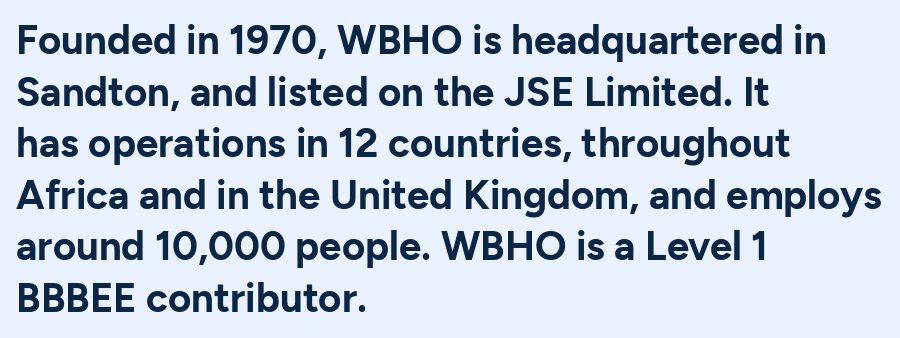
Q: Is the text bold? A: Yes.
Q: Is the text italic (slanted)? A: No, it is upright.
Q: Is the typeface a serif or a sans-serif typeface? A: Sans-serif.
Q: Is the text underlined? A: No.
Q: How is the paragraph aligned? A: Left-aligned.
Q: Is the spacing between letters normal or unusually wide? A: Normal.
Q: Is the spacing between lines tight, normal or loose? A: Normal.
Q: Width (condensed, normal, or wide)? A: Normal.
Q: Stroke contrast? A: Low.
Q: x-height? A: Medium.
Q: Monospaced? A: No.
